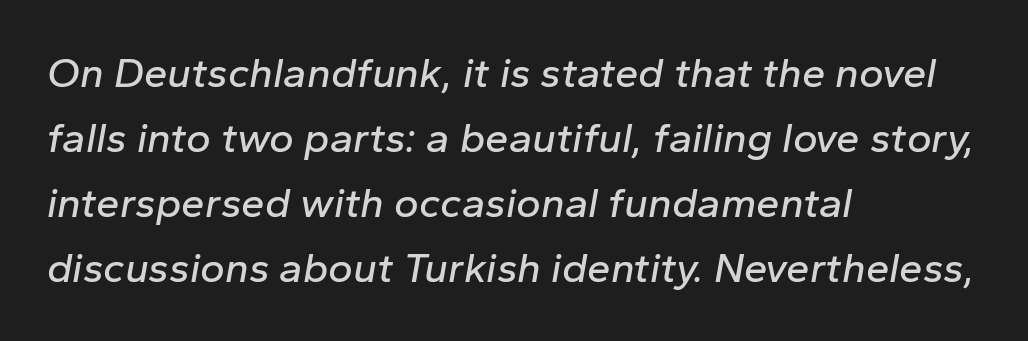
{"italic": "yes", "lean": "right", "slant_degrees": 10, "width": "normal", "stroke_contrast": "low", "x_height": "medium", "monospaced": "no", "underline": "no", "align": "left", "line_spacing": "normal", "line_spacing_ratio": 1.55, "letter_spacing": "normal", "letter_spacing_em": 0.0, "glyph_px": 42}
